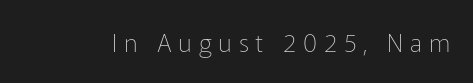
The image shows 25 px text type, upright; set unusually wide letter spacing (+0.27 em), not underlined.
